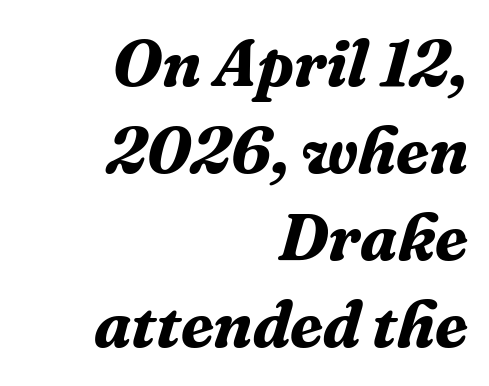
{"serif": "yes", "italic": "yes", "lean": "right", "slant_degrees": 16, "bold": "yes", "weight": "bold", "width": "normal", "stroke_contrast": "medium", "x_height": "medium", "monospaced": "no", "underline": "no", "align": "right", "line_spacing": "normal", "line_spacing_ratio": 1.32, "letter_spacing": "normal", "letter_spacing_em": 0.0, "glyph_px": 66}
